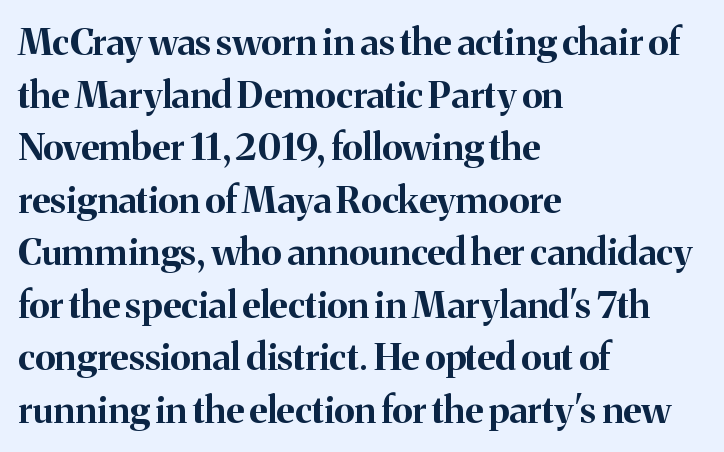
Q: Is the text bold? A: Yes.
Q: Is the text italic (slanted)? A: No, it is upright.
Q: Is the typeface a serif or a sans-serif typeface? A: Serif.
Q: Is the text underlined? A: No.
Q: How is the paragraph aligned? A: Left-aligned.
Q: Is the spacing between letters normal or unusually wide? A: Normal.
Q: Is the spacing between lines tight, normal or loose? A: Normal.
Q: Width (condensed, normal, or wide)? A: Normal.
Q: Stroke contrast? A: Medium.
Q: x-height? A: Medium.
Q: Monospaced? A: No.
